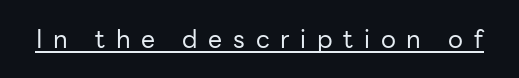
Q: Is the text bold? A: No.
Q: Is the text italic (slanted)? A: No, it is upright.
Q: Is the text underlined? A: Yes.
Q: Is the spacing between letters normal or unusually wide? A: Unusually wide.
